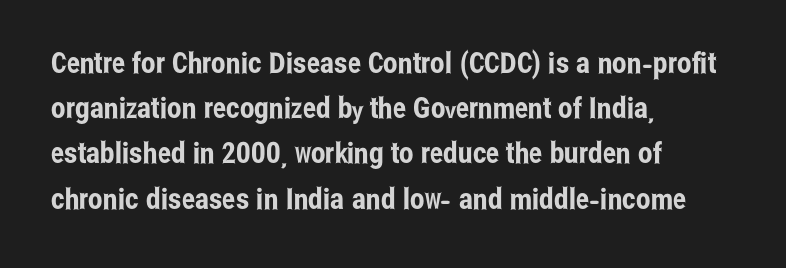
Q: Is the text italic (slanted)? A: No, it is upright.
Q: Is the typeface a serif or a sans-serif typeface? A: Sans-serif.
Q: Is the text underlined? A: No.
Q: How is the paragraph aligned? A: Left-aligned.
Q: Is the spacing between letters normal or unusually wide? A: Normal.
Q: Is the spacing between lines tight, normal or loose? A: Normal.
Q: Width (condensed, normal, or wide)? A: Condensed.
Q: Stroke contrast? A: Low.
Q: x-height? A: Medium.
Q: Monospaced? A: No.
